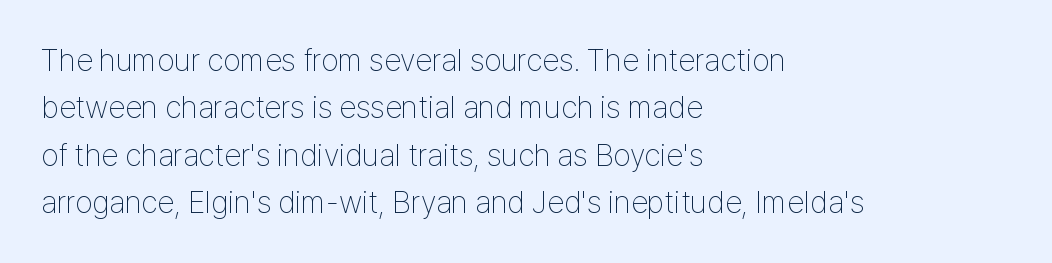
The image shows 31 px thin, condensed sans-serif type, upright; set left-aligned, normal line spacing (1.53x), normal letter spacing, not underlined; low stroke contrast and a medium x-height.
